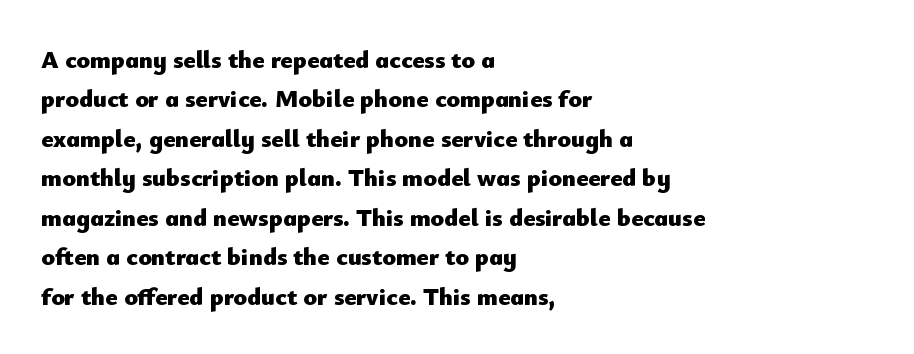
The image shows 25 px bold type, upright; set left-aligned, normal line spacing (1.58x), normal letter spacing, not underlined.
